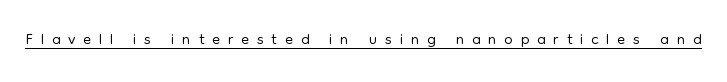
Quick note: underline on. Compared with typical body copy, the letter spacing here is much looser. Characters remain perfectly vertical along every line. The strokes are not fattened; the text isn't bold.
